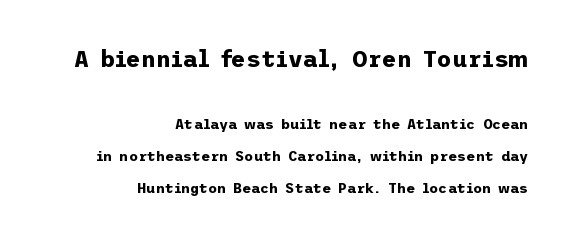
Q: Is the text bold? A: Yes.
Q: Is the text italic (slanted)? A: No, it is upright.
Q: Is the text underlined? A: No.
Q: How is the paragraph aligned? A: Right-aligned.
Q: Is the spacing between letters normal or unusually wide? A: Normal.
Q: Is the spacing between lines tight, normal or loose? A: Loose.
Q: Which block of text is set in a larger size, the first (top) or the second (bottom)? A: The first (top) one.
